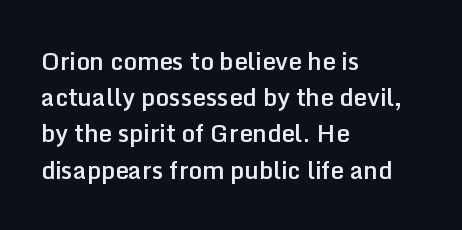
Quick note: not italic, upright. The baseline area is clear. Short and long lines alike share a common starting point at left. Students, observe: this is what conventionally led text looks like.
